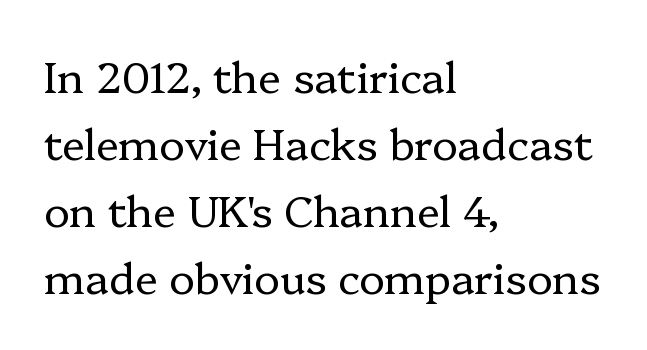
Each row of text sits above clean, open space. Leftover space on each line is placed entirely after the last word. Stems and bowls with no extra thickness — not bold. Proportional: the letters do not fall into vertical columns. The axis of the letterforms is exactly vertical.
